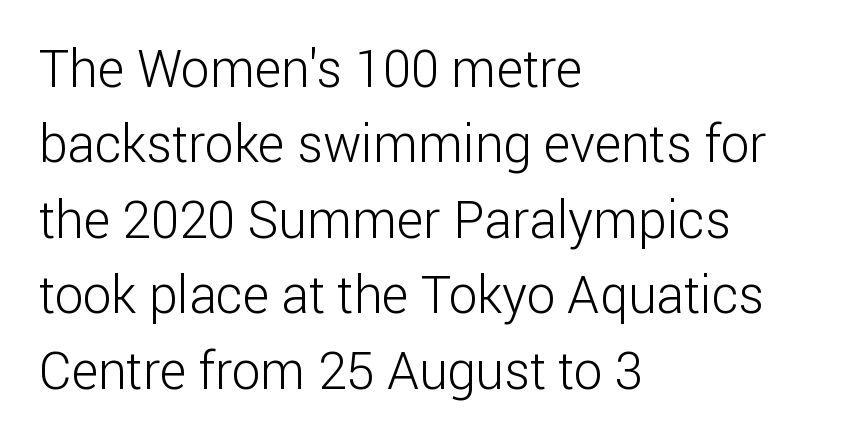
The image shows 51 px light sans-serif type, upright; set left-aligned, normal line spacing (1.48x), normal letter spacing, not underlined; low stroke contrast and a medium x-height.
